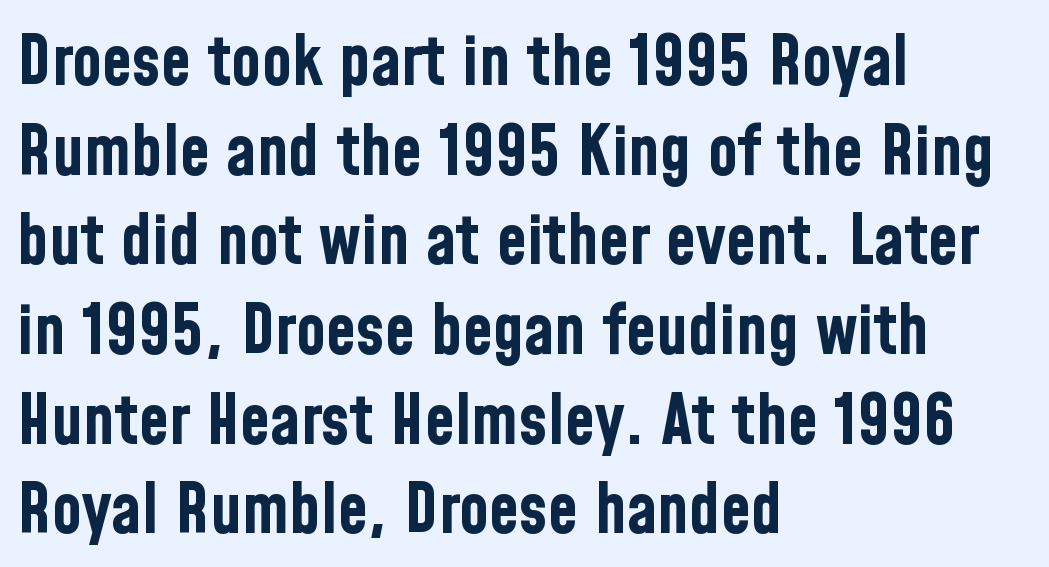
Letterform terminals end flat and unadorned throughout the passage. There is no visible air inserted between adjacent glyphs. Each letter keeps its own natural width here, so spacing adapts to shape. Vertical strokes here are truly vertical. Each row of text sits above clean, open space. Leading matches the norm, producing a regular column.
